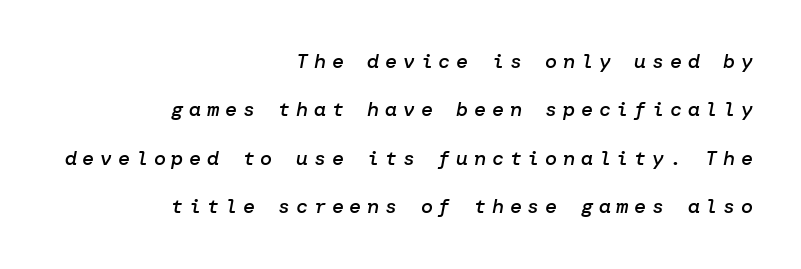
Rows of type keep a wide berth in the vertical direction. The text carries the slant typical of an italic or oblique font. Each line ends at the same right margin while the left side varies. On the weight axis this lands at semibold, roughly 600.
